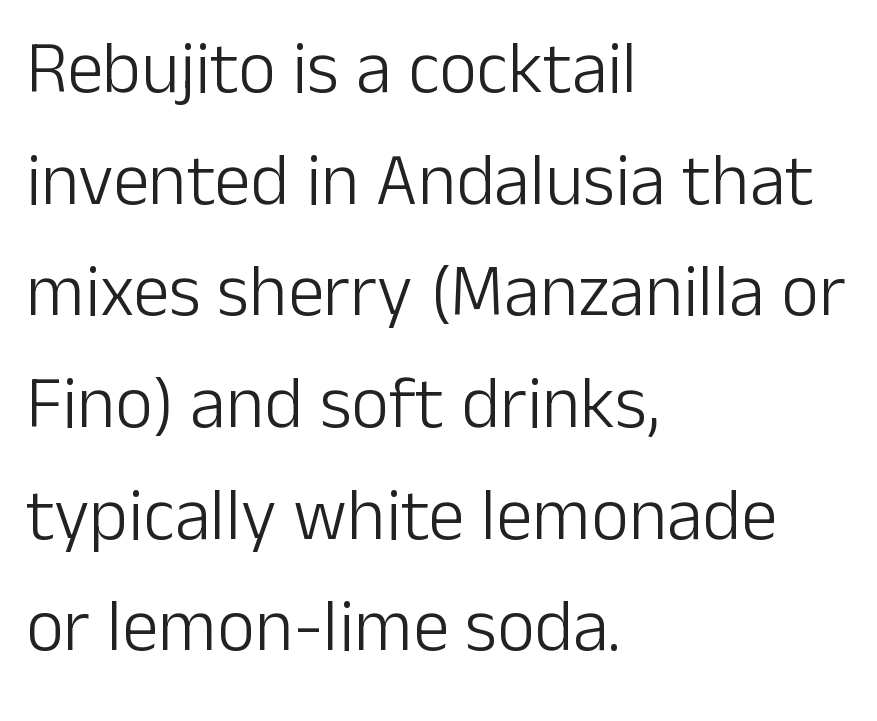
Posture: vertical. Weight: regular or lighter. The type family on display is of the sans-serif kind. Is the block centered? No — it sits flush against the left margin. The leading is moderate, giving the passage an even texture. Letter spacing: default.
